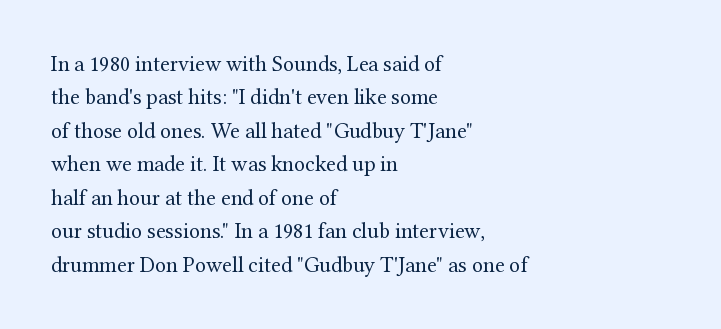
The image shows 22 px text type, upright; set left-aligned, normal line spacing (1.52x), normal letter spacing, not underlined.
